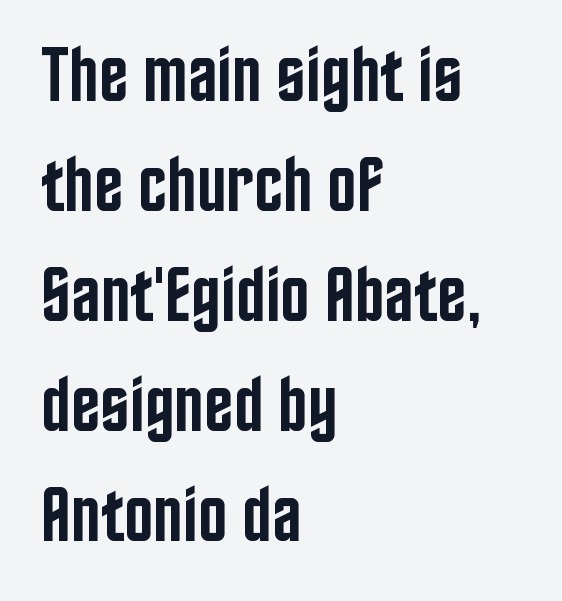
The area under the type is left untouched. These lines are rendered in a variable-pitch font. These lines keep a tight, regular rhythm from letter to letter. A semibold gives these letters moderate extra thickness, short of bold.
